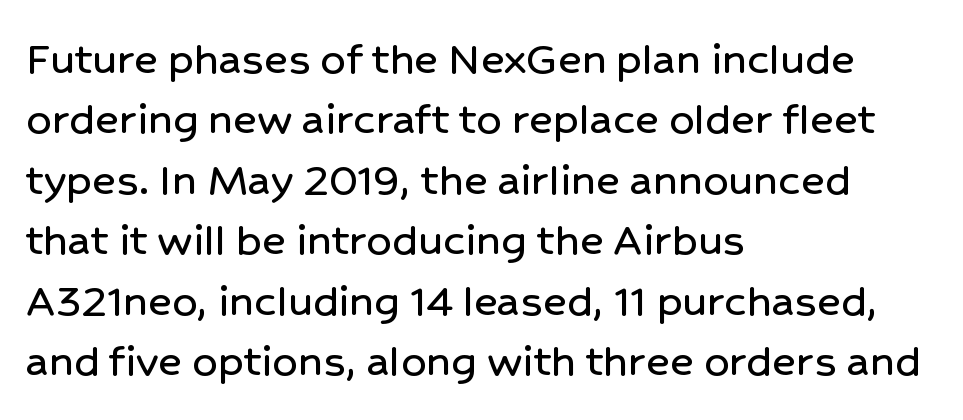
The image shows 50 px sans-serif type, upright; set left-aligned, line spacing 1.21x, normal letter spacing, not underlined; low stroke contrast and a medium x-height.
